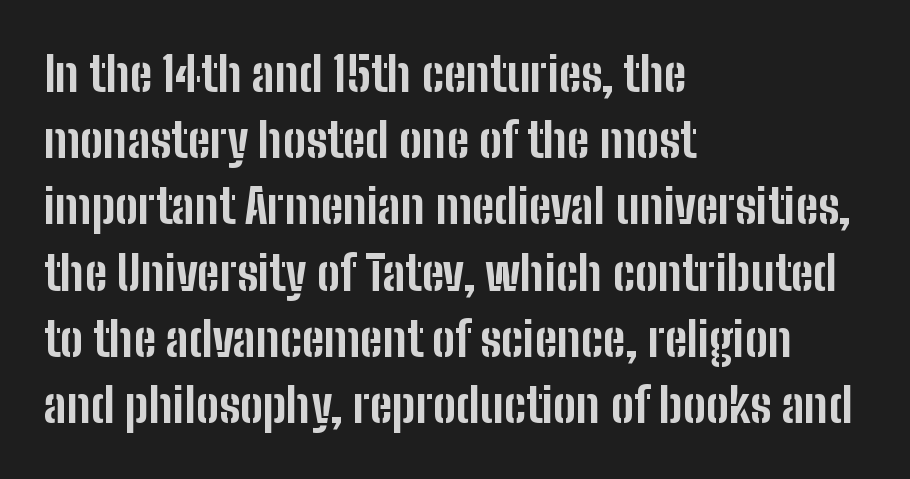
{"serif": "no", "italic": "no", "bold": "yes", "weight": "bold", "width": "condensed", "stroke_contrast": "low", "x_height": "medium", "monospaced": "no", "underline": "no", "align": "left", "line_spacing": "normal", "line_spacing_ratio": 1.38, "letter_spacing": "normal", "letter_spacing_em": 0.0, "glyph_px": 48}
